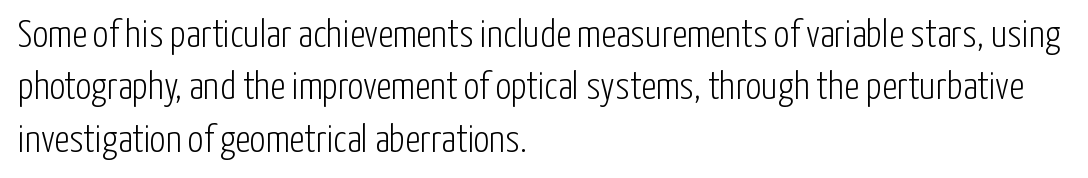
{"serif": "no", "italic": "no", "bold": "no", "weight": "light", "width": "condensed", "stroke_contrast": "low", "x_height": "medium", "monospaced": "no", "underline": "no", "align": "left", "line_spacing": "normal", "line_spacing_ratio": 1.34, "letter_spacing": "normal", "letter_spacing_em": 0.0, "glyph_px": 39}
